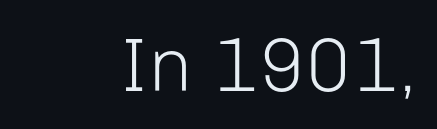
{"serif": "no", "italic": "no", "bold": "no", "weight": "light", "width": "normal", "stroke_contrast": "low", "x_height": "medium", "monospaced": "no", "underline": "no", "align": "right", "letter_spacing": "normal", "letter_spacing_em": 0.0, "glyph_px": 76}
